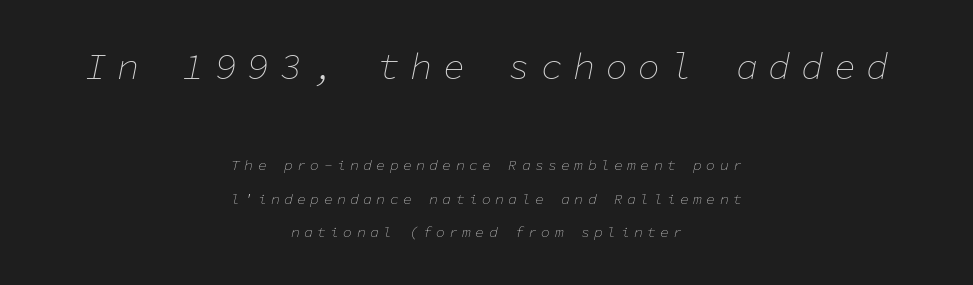
Q: Is the text bold? A: No.
Q: Is the text italic (slanted)? A: Yes, it leans right by about 11 degrees.
Q: Is the text underlined? A: No.
Q: How is the paragraph aligned? A: Centered.
Q: Is the spacing between letters normal or unusually wide? A: Unusually wide.
Q: Is the spacing between lines tight, normal or loose? A: Loose.
Q: Which block of text is set in a larger size, the first (top) or the second (bottom)? A: The first (top) one.
Q: Width (condensed, normal, or wide)? A: Normal.
Q: Stroke contrast? A: Low.
Q: x-height? A: Medium.
Q: Monospaced? A: Yes.
